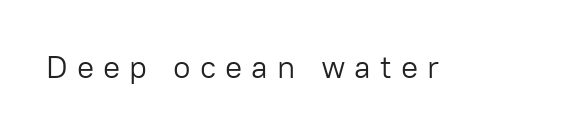
Q: Is the text bold? A: No.
Q: Is the text italic (slanted)? A: No, it is upright.
Q: Is the typeface a serif or a sans-serif typeface? A: Sans-serif.
Q: Is the text underlined? A: No.
Q: Is the spacing between letters normal or unusually wide? A: Unusually wide.
Q: Width (condensed, normal, or wide)? A: Normal.
Q: Stroke contrast? A: Low.
Q: x-height? A: Medium.
Q: Monospaced? A: No.
